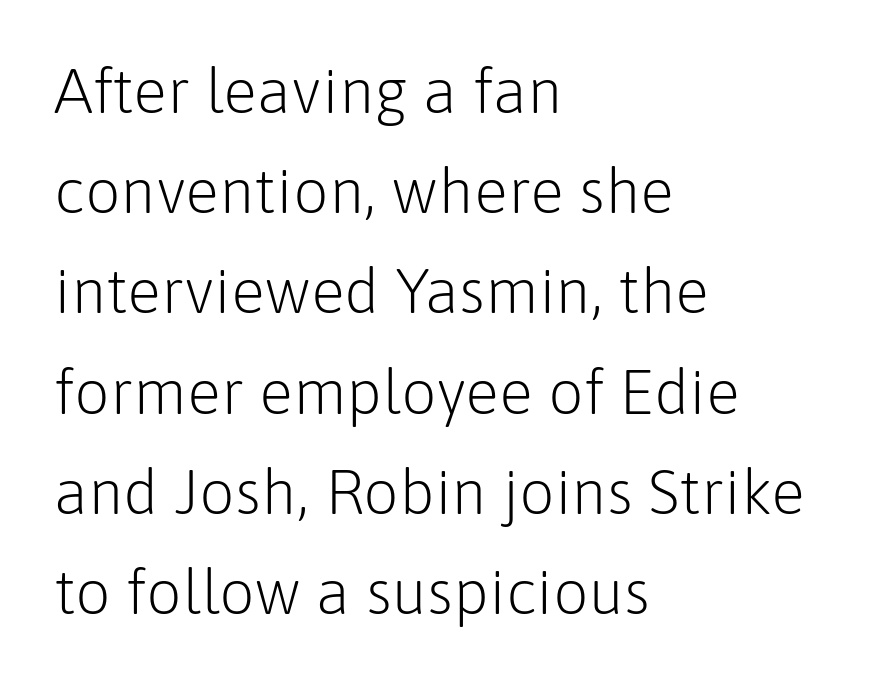
The image shows 63 px light sans-serif type, upright; set left-aligned, normal line spacing (1.59x), normal letter spacing, not underlined; low stroke contrast and a medium x-height.
